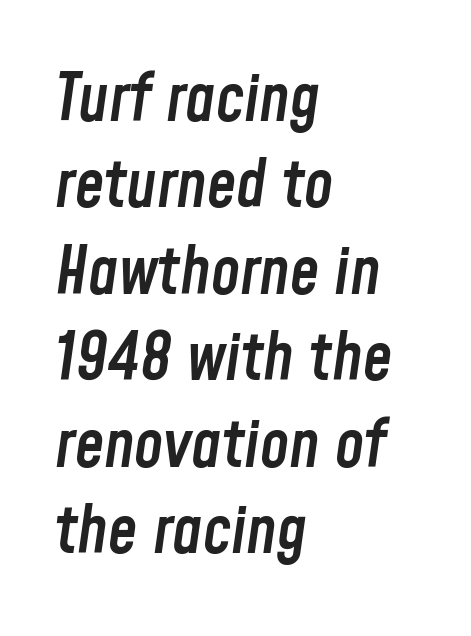
Each glyph is drawn with semibold strokes, heavier than normal yet not fully bold. The lines in this sample share a left origin and differ only in where they stop. The glyphs look as if they've been sheared to an angle. Short note: letters normally spaced. The zone under the glyphs is completely vacant.
